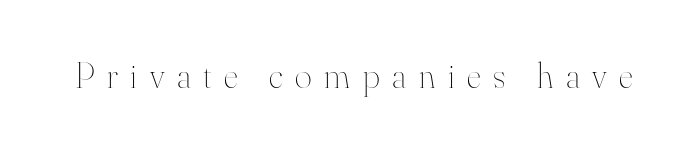
{"italic": "no", "bold": "no", "weight": "thin", "width": "normal", "stroke_contrast": "high", "x_height": "small", "monospaced": "no", "underline": "no", "letter_spacing": "wide", "letter_spacing_em": 0.35, "glyph_px": 36}
